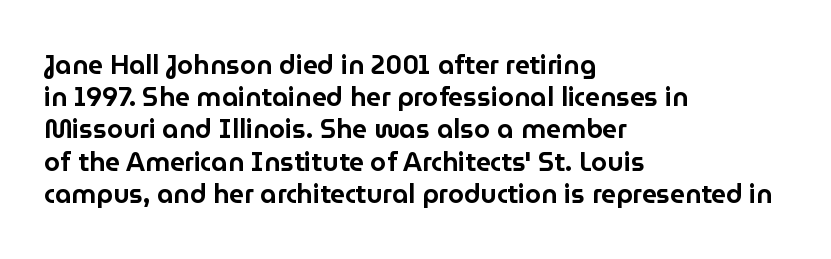
The image shows 26 px text type, upright; set left-aligned, line spacing 1.24x, normal letter spacing, not underlined.
